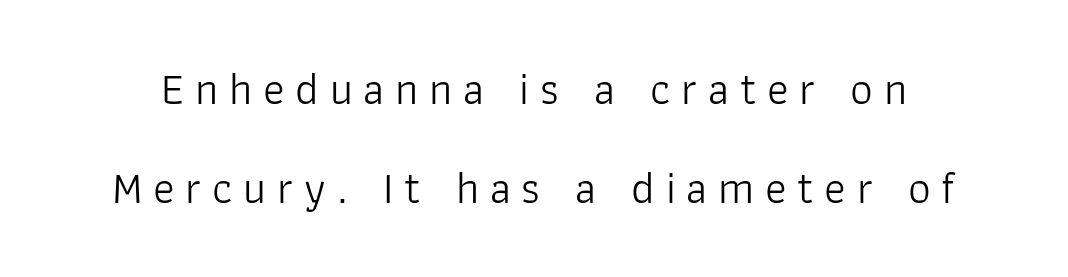
Q: Is the text bold? A: No.
Q: Is the text italic (slanted)? A: No, it is upright.
Q: Is the typeface a serif or a sans-serif typeface? A: Sans-serif.
Q: Is the text underlined? A: No.
Q: Is the spacing between letters normal or unusually wide? A: Unusually wide.
Q: Is the spacing between lines tight, normal or loose? A: Loose.
Q: Width (condensed, normal, or wide)? A: Normal.
Q: Stroke contrast? A: Low.
Q: x-height? A: Medium.
Q: Monospaced? A: No.
